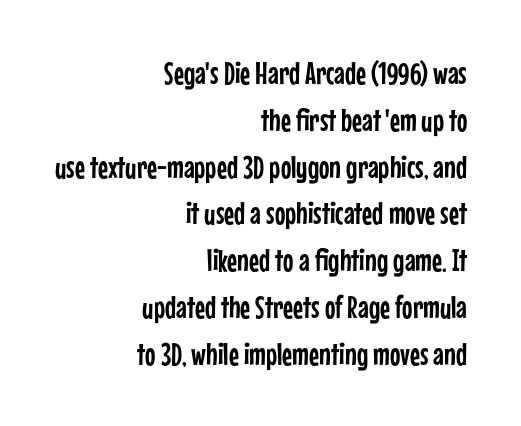
{"serif": "no", "italic": "no", "width": "condensed", "stroke_contrast": "low", "x_height": "medium", "monospaced": "no", "underline": "no", "align": "right", "line_spacing": "normal", "line_spacing_ratio": 1.51, "letter_spacing": "normal", "letter_spacing_em": 0.0, "glyph_px": 31}
